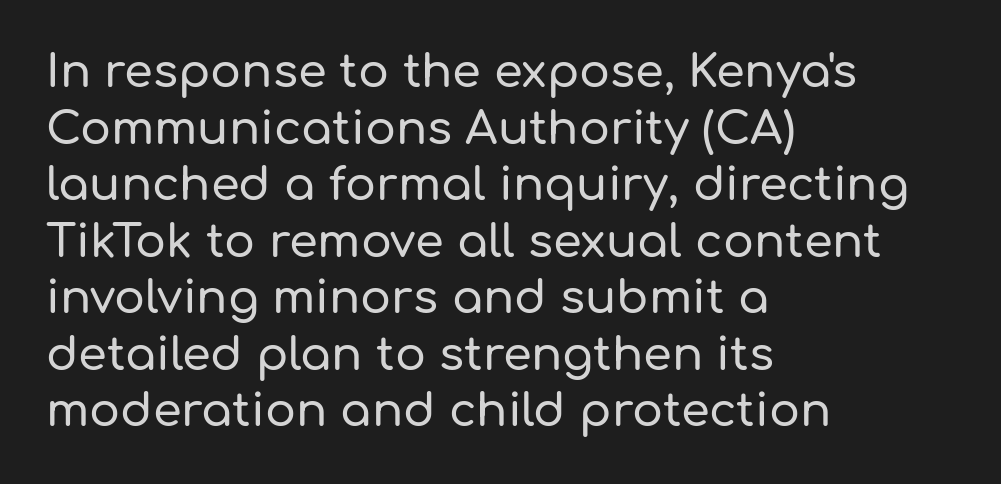
{"serif": "no", "italic": "no", "width": "normal", "stroke_contrast": "low", "x_height": "medium", "monospaced": "no", "underline": "no", "align": "left", "line_spacing_ratio": 1.23, "letter_spacing": "normal", "letter_spacing_em": 0.0, "glyph_px": 46}
